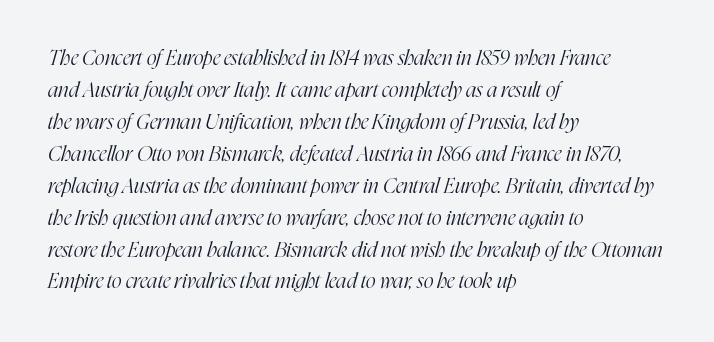
The image shows 21 px text type, italic (leaning right); set left-aligned, normal line spacing (1.52x), normal letter spacing, not underlined.
